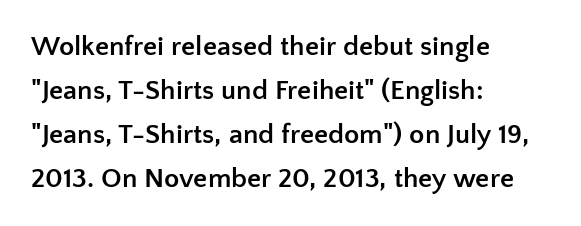
The image shows 28 px semibold sans-serif type, upright; set left-aligned, normal line spacing (1.57x), normal letter spacing, not underlined; low stroke contrast and a medium x-height.
